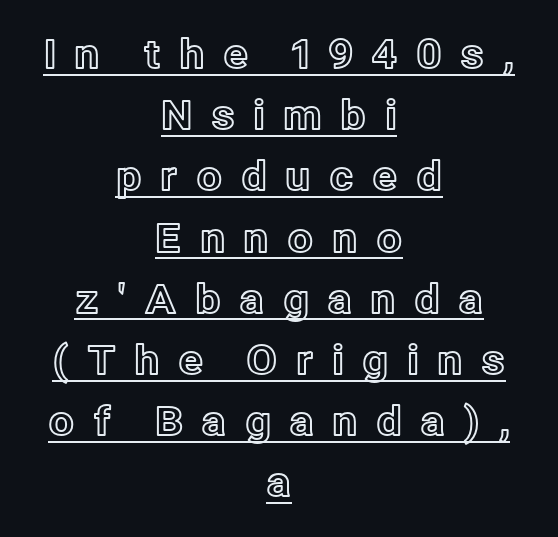
Spacing between characters has been opened up far beyond the box default. When letters stand straight like this, we call the style roman or upright. The letters advance in unequal steps, a hallmark of proportional type. The rendering uses the underline text-decoration.
